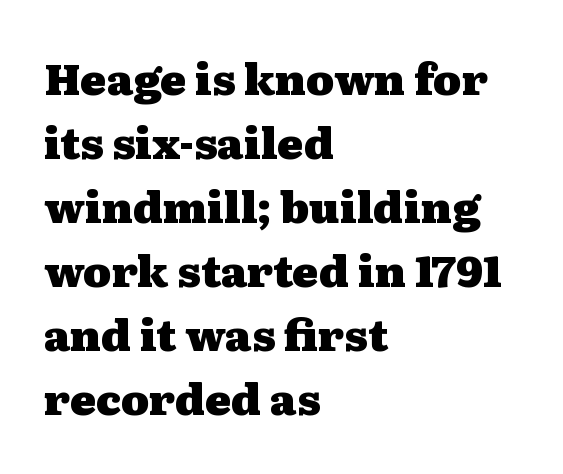
The zone under the glyphs is completely vacant. Vertically, the passage feels balanced, rows spaced as you'd expect. Students, this is bold: see how much ink each stroke carries. Where is the straight margin? On the left.
